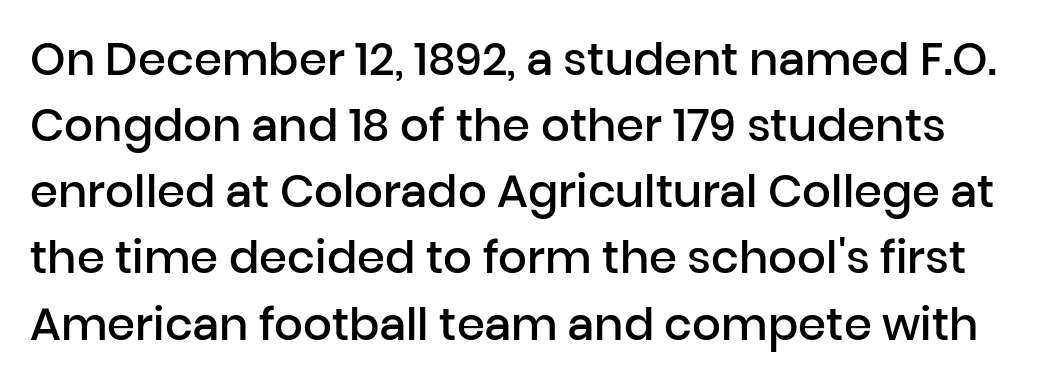
The image shows 45 px semibold sans-serif type, upright; set normal line spacing (1.47x), normal letter spacing, not underlined; low stroke contrast and a medium x-height.
